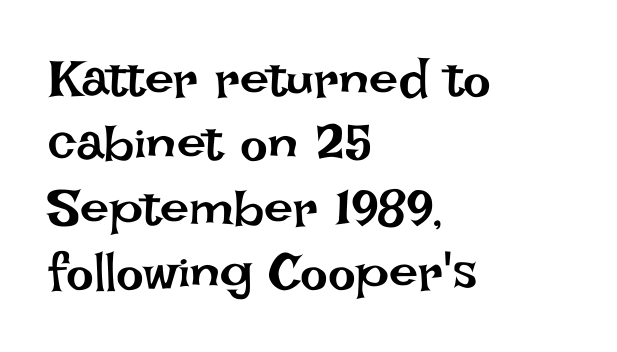
{"italic": "no", "bold": "no", "weight": "regular", "width": "normal", "stroke_contrast": "low", "x_height": "large", "monospaced": "no", "underline": "no", "align": "left", "line_spacing_ratio": 1.24, "letter_spacing": "normal", "letter_spacing_em": 0.0, "glyph_px": 52}
